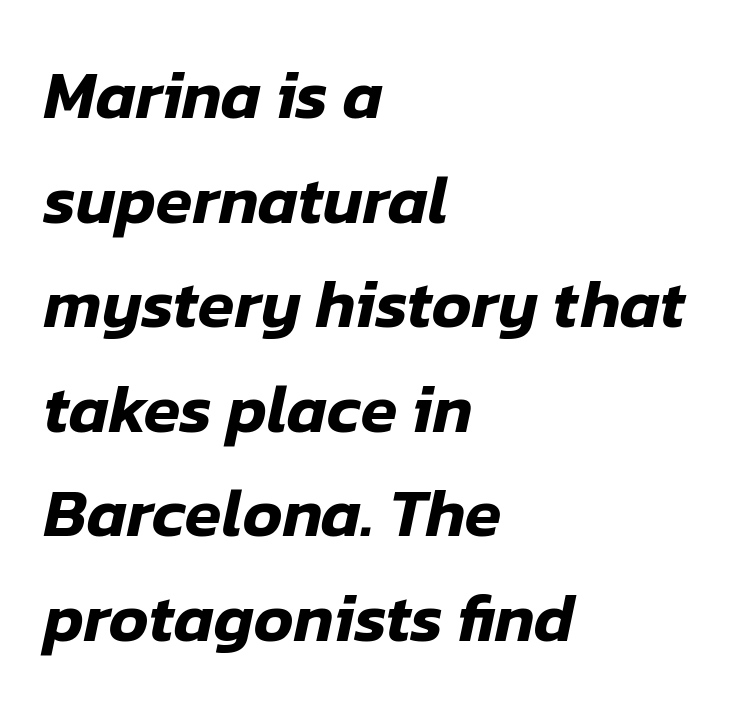
{"italic": "yes", "lean": "right", "slant_degrees": 12, "width": "normal", "stroke_contrast": "low", "x_height": "medium", "monospaced": "no", "underline": "no", "align": "left", "line_spacing": "normal", "line_spacing_ratio": 1.56, "letter_spacing": "normal", "letter_spacing_em": 0.0, "glyph_px": 67}
